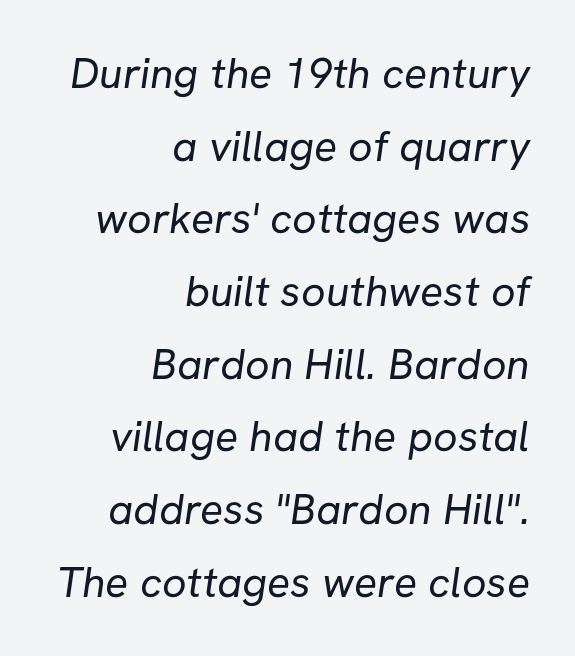
{"serif": "no", "bold": "no", "weight": "regular", "width": "normal", "stroke_contrast": "low", "x_height": "medium", "monospaced": "no", "underline": "no", "align": "right", "line_spacing": "normal", "line_spacing_ratio": 1.69, "letter_spacing": "normal", "letter_spacing_em": 0.0, "glyph_px": 43}
